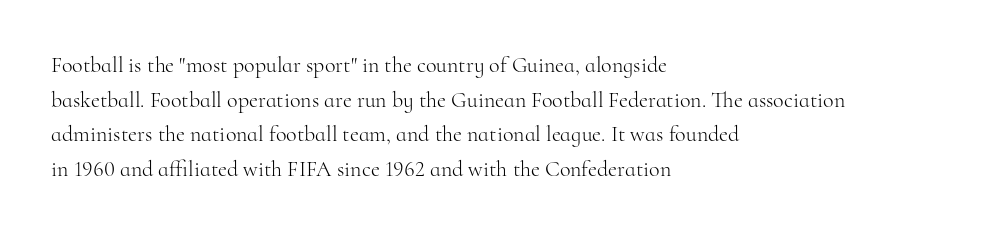
{"italic": "no", "bold": "no", "underline": "no", "align": "left", "line_spacing": "normal", "line_spacing_ratio": 1.57, "letter_spacing": "normal", "letter_spacing_em": 0.0, "glyph_px": 22}
